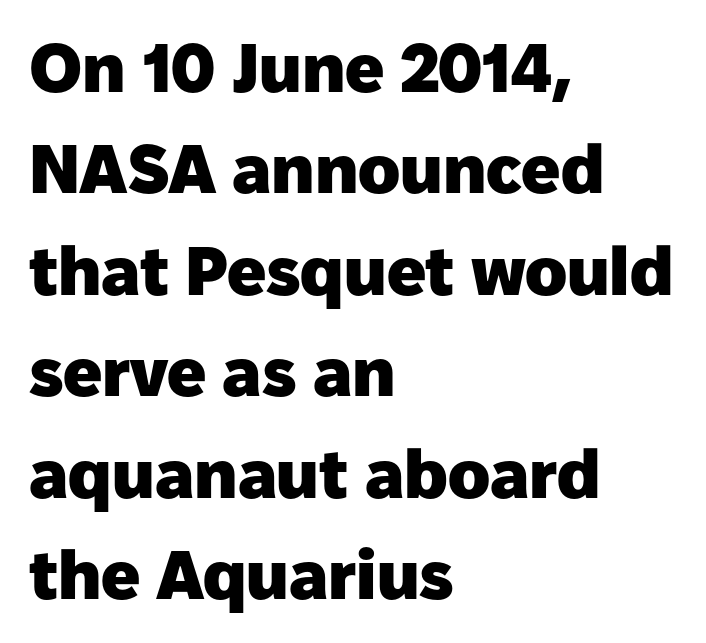
Q: Is the text bold? A: Yes.
Q: Is the text italic (slanted)? A: No, it is upright.
Q: Is the typeface a serif or a sans-serif typeface? A: Sans-serif.
Q: Is the text underlined? A: No.
Q: How is the paragraph aligned? A: Left-aligned.
Q: Is the spacing between letters normal or unusually wide? A: Normal.
Q: Is the spacing between lines tight, normal or loose? A: Normal.
Q: Width (condensed, normal, or wide)? A: Normal.
Q: Stroke contrast? A: Low.
Q: x-height? A: Medium.
Q: Monospaced? A: No.
